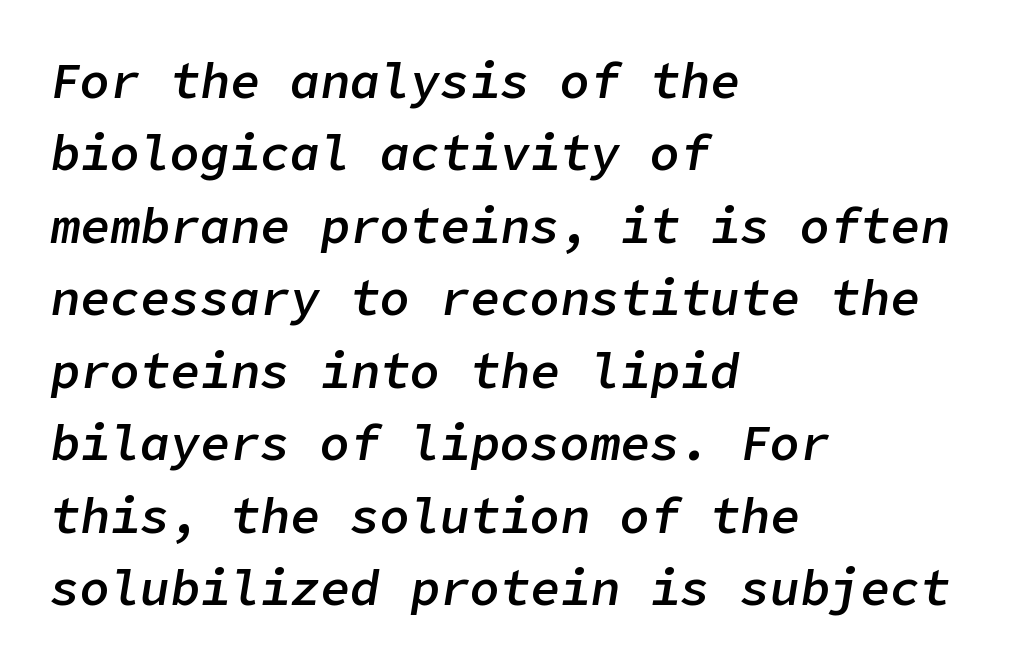
Caption: semibold face, moderately heavy strokes. This rendering leaves character spacing at its baseline value. Beneath every word, the page is bare. The block of text has a typical density, with ordinary space between rows.
